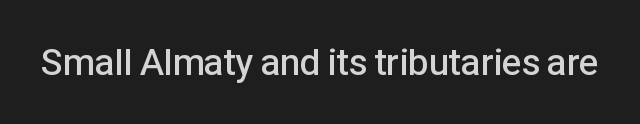
Default kerning and tracking; the words read as compact shapes. Every stem runs plumb, perpendicular to the baseline. Letterform terminals end flat and unadorned throughout the passage. The face used here is proportionally spaced, like ordinary book or web type. The strip under each line holds only bare page. Summary of weight: moderately heavy, a semibold.
